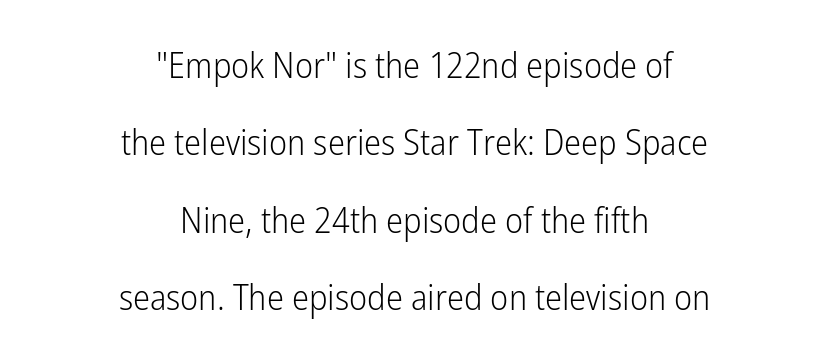
The image shows 36 px light, condensed sans-serif type, upright; set centered, loose line spacing (2.15x), normal letter spacing, not underlined; low stroke contrast and a medium x-height.
